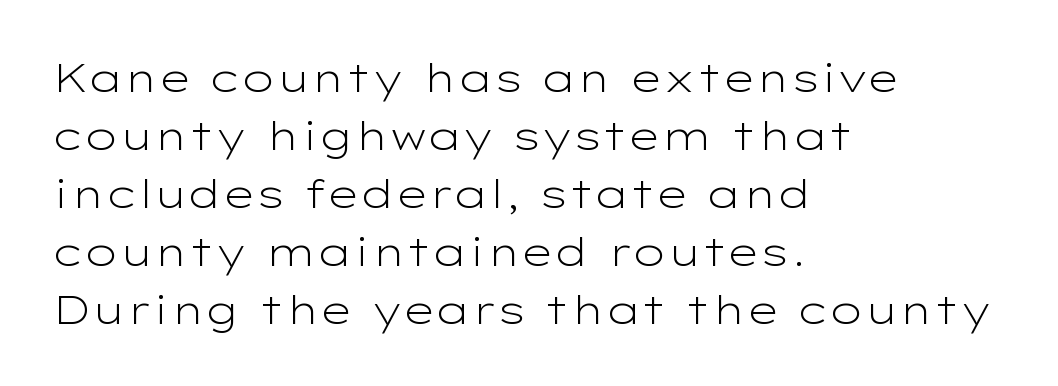
{"serif": "no", "italic": "no", "bold": "no", "weight": "light", "width": "wide", "stroke_contrast": "low", "x_height": "medium", "monospaced": "no", "underline": "no", "align": "left", "line_spacing": "normal", "line_spacing_ratio": 1.45, "letter_spacing": "normal", "letter_spacing_em": 0.0, "glyph_px": 40}
